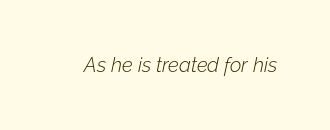
Q: Is the text bold? A: No.
Q: Is the text italic (slanted)? A: Yes, it leans right by about 12 degrees.
Q: Is the text underlined? A: No.
Q: Is the spacing between letters normal or unusually wide? A: Normal.
